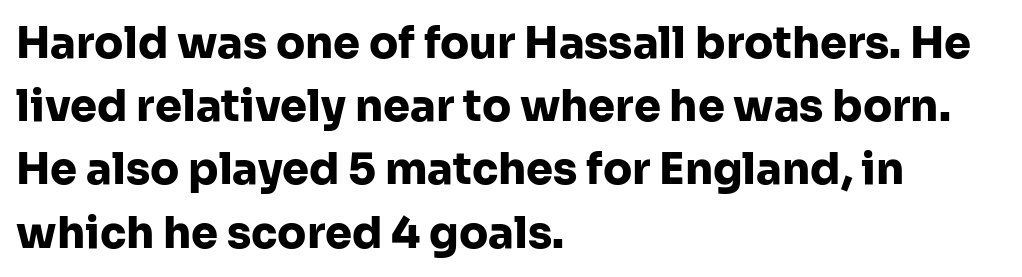
Note the varied advance widths — an 'i' is clearly narrower than an 'm'. Nope, not italic — everything's standing straight. The typeface chosen for these lines omits serifs. This sample uses plain, unmodified letter spacing.
